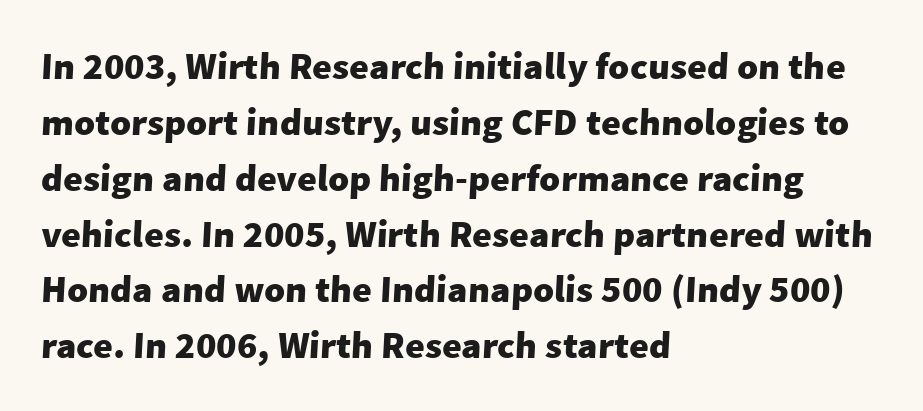
{"serif": "no", "bold": "yes", "weight": "heavy", "width": "normal", "stroke_contrast": "low", "x_height": "medium", "monospaced": "no", "underline": "no", "align": "left", "line_spacing": "normal", "line_spacing_ratio": 1.47, "letter_spacing": "normal", "letter_spacing_em": 0.0, "glyph_px": 38}
